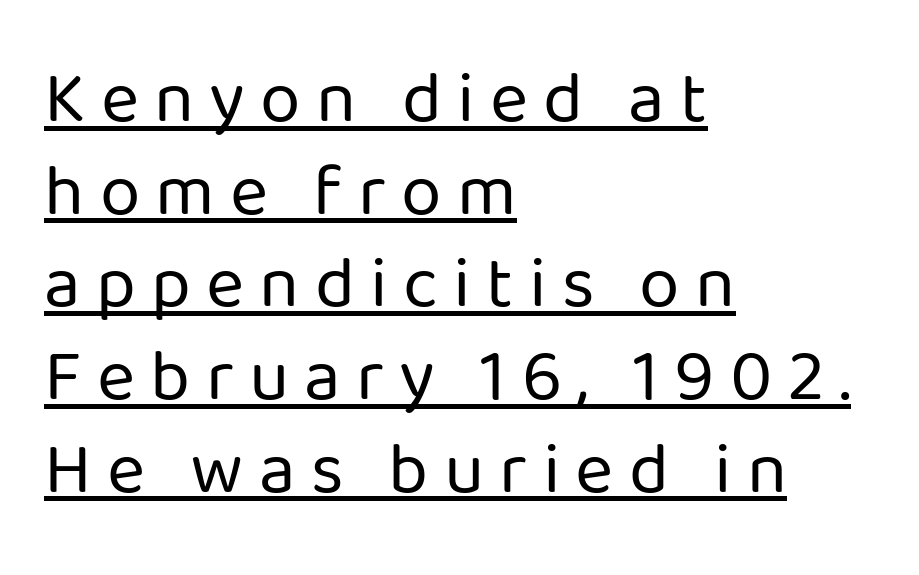
{"serif": "no", "italic": "no", "bold": "no", "weight": "regular", "width": "normal", "stroke_contrast": "low", "x_height": "medium", "monospaced": "no", "underline": "yes", "align": "left", "line_spacing": "normal", "line_spacing_ratio": 1.27, "letter_spacing": "wide", "letter_spacing_em": 0.21, "glyph_px": 73}
